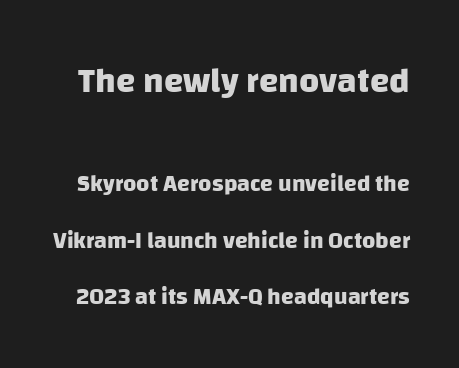
The image shows 35 px heavy sans-serif type; set loose line spacing (2.44x), normal letter spacing, not underlined; the first (top) block is 1.52x larger; low stroke contrast and a large x-height.
